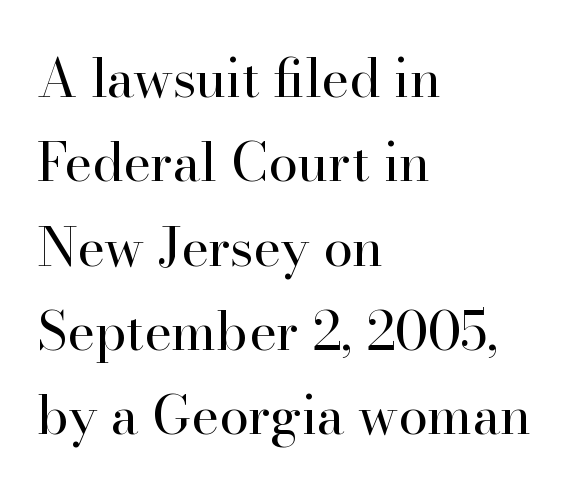
{"serif": "yes", "italic": "no", "bold": "no", "weight": "regular", "width": "normal", "stroke_contrast": "high", "x_height": "small", "monospaced": "no", "underline": "no", "align": "left", "line_spacing": "normal", "line_spacing_ratio": 1.59, "letter_spacing": "normal", "letter_spacing_em": 0.0, "glyph_px": 53}
